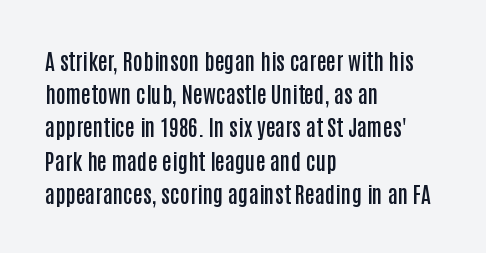
{"italic": "no", "bold": "semi", "underline": "no", "align": "left", "line_spacing": "normal", "line_spacing_ratio": 1.51, "letter_spacing": "normal", "letter_spacing_em": 0.0, "glyph_px": 22}
